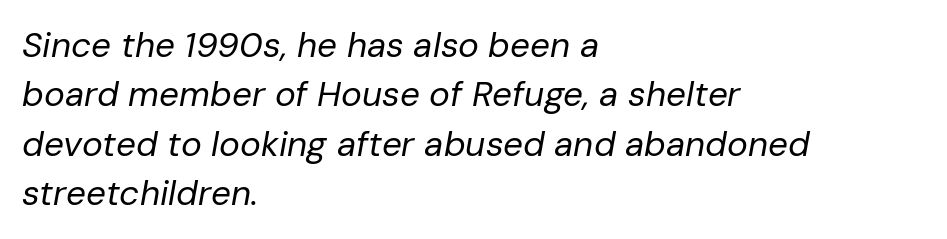
The image shows 35 px regular-weight type, italic (leaning right); set left-aligned, normal line spacing (1.41x), normal letter spacing, not underlined; low stroke contrast and a medium x-height.
